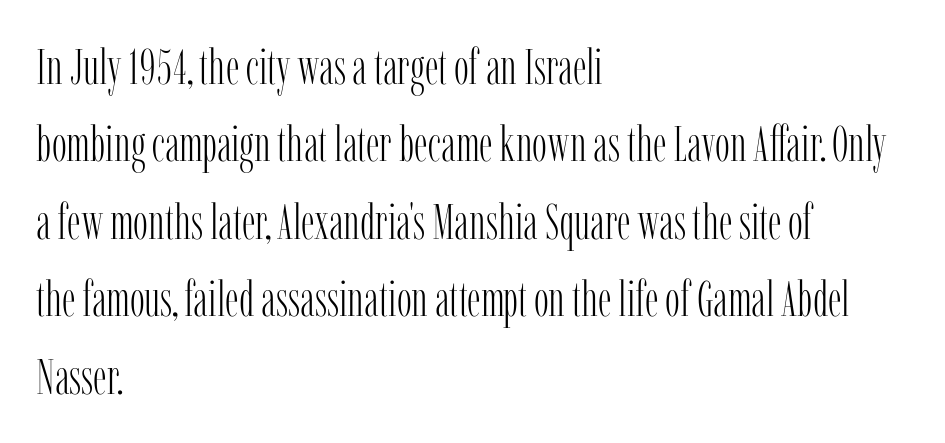
Varying glyph widths throughout — classic text-font behaviour. Each word holds together tightly as a unit, with standard inter-letter gaps. A typesetter would label this face a serif. This sample uses an upright cut, with every glyph sitting square on the baseline. Regular leading.
